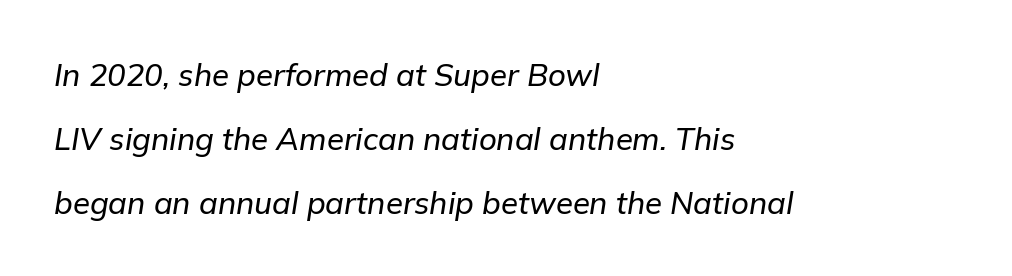
Q: Is the text italic (slanted)? A: Yes, it leans right by about 9 degrees.
Q: Is the text underlined? A: No.
Q: How is the paragraph aligned? A: Left-aligned.
Q: Is the spacing between letters normal or unusually wide? A: Normal.
Q: Is the spacing between lines tight, normal or loose? A: Loose.
Q: Width (condensed, normal, or wide)? A: Normal.
Q: Stroke contrast? A: Low.
Q: x-height? A: Medium.
Q: Monospaced? A: No.
